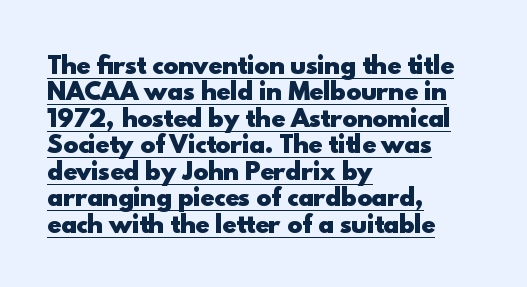
{"italic": "no", "bold": "yes", "underline": "yes", "align": "left", "line_spacing": "tight", "line_spacing_ratio": 1.15, "letter_spacing": "normal", "letter_spacing_em": 0.0, "glyph_px": 23}
